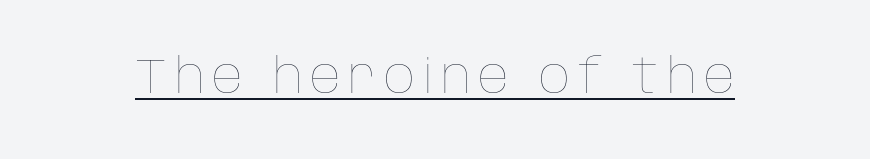
{"italic": "no", "bold": "no", "weight": "thin", "width": "normal", "stroke_contrast": "low", "x_height": "large", "monospaced": "no", "underline": "yes", "glyph_px": 48}
